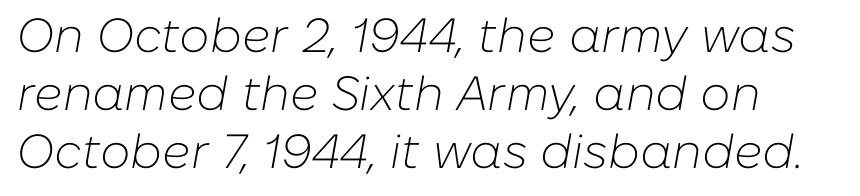
The image shows 48 px light type, italic (leaning right); set line spacing 1.21x, normal letter spacing, not underlined; low stroke contrast and a medium x-height.
